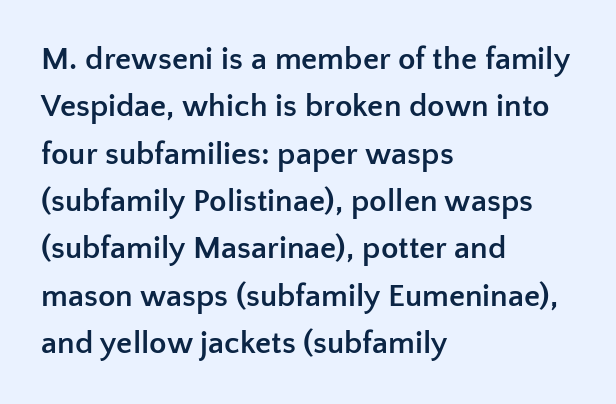
{"serif": "no", "italic": "no", "bold": "yes", "weight": "semibold", "width": "normal", "stroke_contrast": "low", "x_height": "medium", "monospaced": "no", "underline": "no", "align": "left", "line_spacing": "normal", "line_spacing_ratio": 1.48, "letter_spacing": "normal", "letter_spacing_em": 0.0, "glyph_px": 32}
